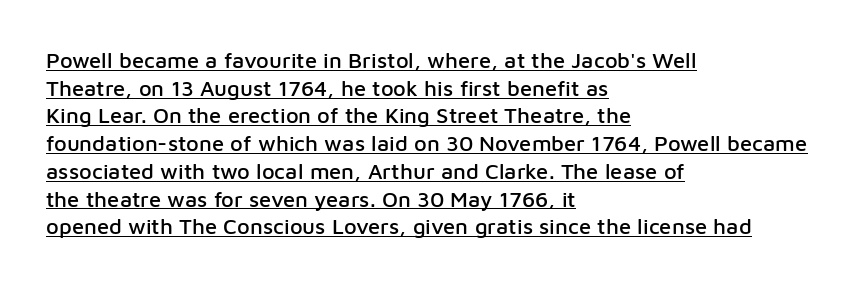
Decoration check: the copy is underlined. Where is the straight margin? On the left. Vertically, the passage feels balanced, rows spaced as you'd expect. Italic? Not at all — the glyphs are vertical. Look at the tracking — it's just the regular setting, nothing added.
